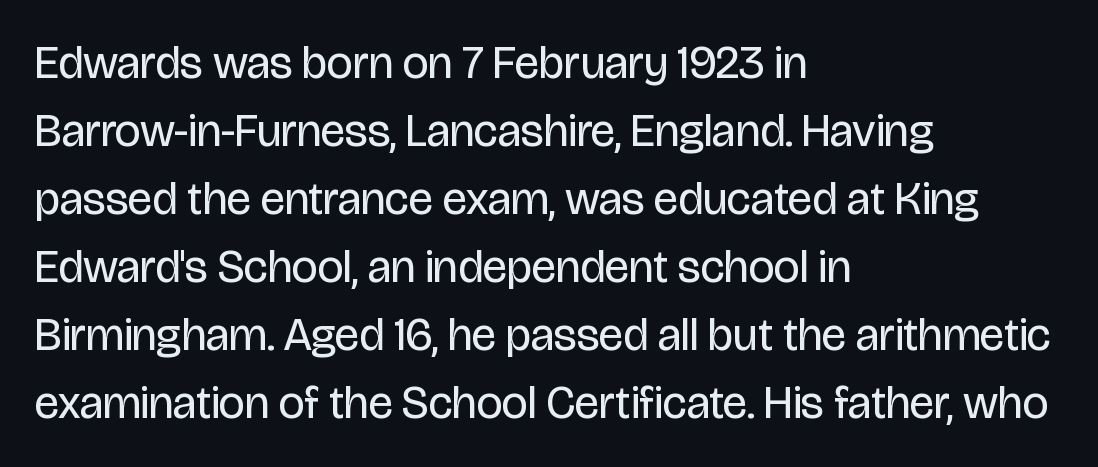
The image shows 46 px regular-weight, condensed sans-serif type, upright; set left-aligned, normal line spacing (1.48x), normal letter spacing, not underlined; low stroke contrast and a large x-height.
